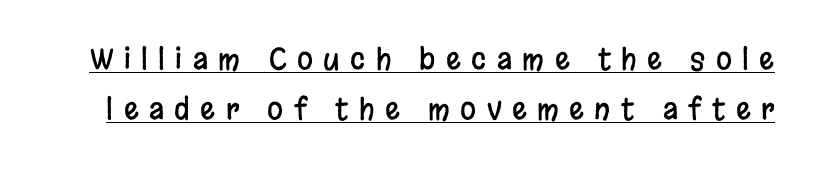
Q: Is the text italic (slanted)? A: No, it is upright.
Q: Is the typeface a serif or a sans-serif typeface? A: Sans-serif.
Q: Is the text underlined? A: Yes.
Q: Is the spacing between letters normal or unusually wide? A: Unusually wide.
Q: Width (condensed, normal, or wide)? A: Condensed.
Q: Stroke contrast? A: Low.
Q: x-height? A: Large.
Q: Monospaced? A: No.
